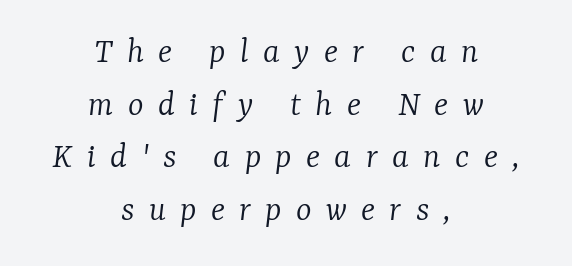
Q: Is the text bold? A: No.
Q: Is the text italic (slanted)? A: Yes, it leans right by about 7 degrees.
Q: Is the typeface a serif or a sans-serif typeface? A: Serif.
Q: Is the text underlined? A: No.
Q: How is the paragraph aligned? A: Centered.
Q: Is the spacing between letters normal or unusually wide? A: Unusually wide.
Q: Is the spacing between lines tight, normal or loose? A: Normal.
Q: Width (condensed, normal, or wide)? A: Normal.
Q: Stroke contrast? A: Low.
Q: x-height? A: Medium.
Q: Monospaced? A: No.
